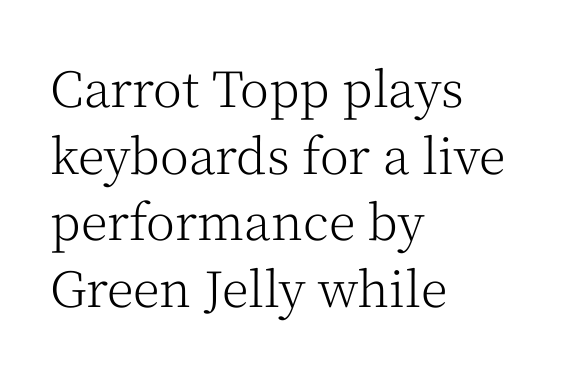
{"serif": "yes", "italic": "no", "bold": "no", "weight": "light", "width": "normal", "stroke_contrast": "medium", "x_height": "medium", "monospaced": "no", "underline": "no", "align": "left", "line_spacing": "normal", "line_spacing_ratio": 1.36, "letter_spacing": "normal", "letter_spacing_em": 0.0, "glyph_px": 49}
